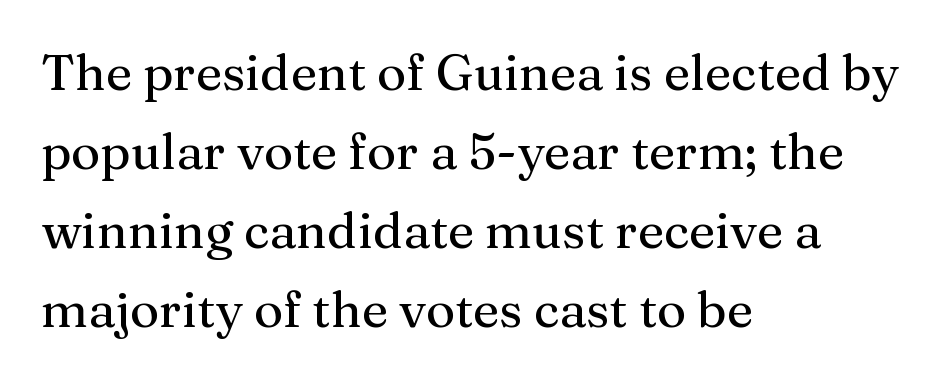
The image shows 50 px serif type, upright; set left-aligned, normal line spacing (1.58x), normal letter spacing, not underlined; medium stroke contrast and a medium x-height.
